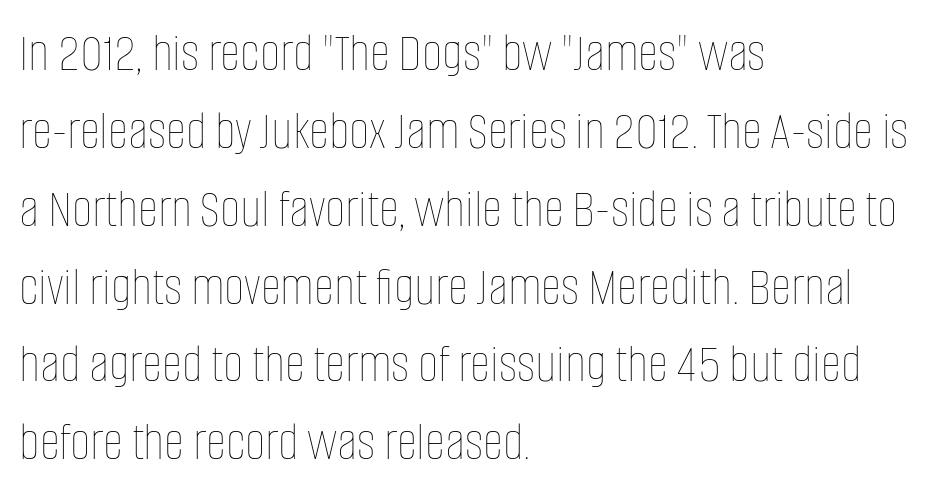
The image shows 56 px thin, condensed type, upright; set left-aligned, normal line spacing (1.39x), normal letter spacing, not underlined; low stroke contrast and a large x-height.
